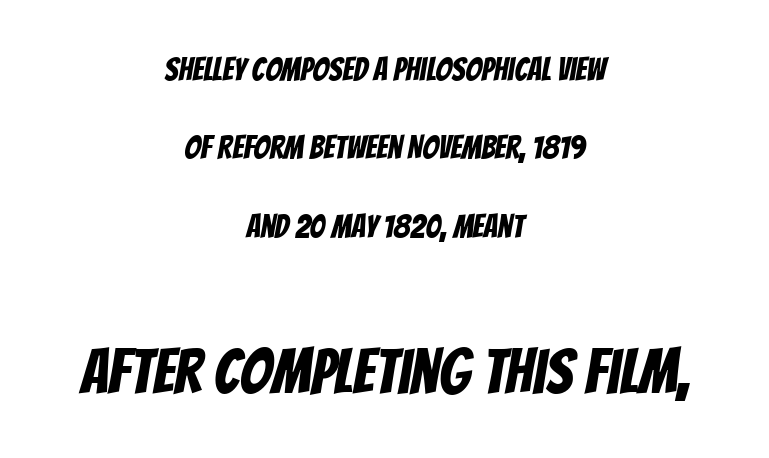
{"serif": "no", "width": "condensed", "stroke_contrast": "low", "x_height": "large", "monospaced": "no", "underline": "no", "align": "center", "line_spacing": "loose", "line_spacing_ratio": 2.45, "letter_spacing": "normal", "letter_spacing_em": 0.0, "larger_block": "second", "size_ratio": 1.97, "glyph_px": 63}
